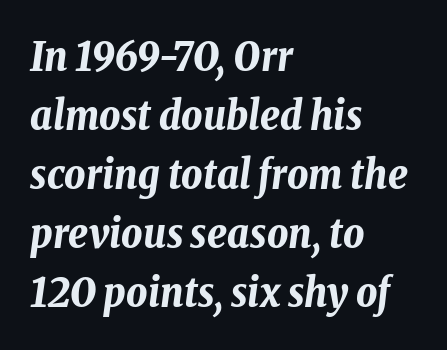
The image shows 41 px bold, condensed type, italic (leaning right); set left-aligned, normal line spacing (1.44x), normal letter spacing, not underlined; low stroke contrast and a medium x-height.
